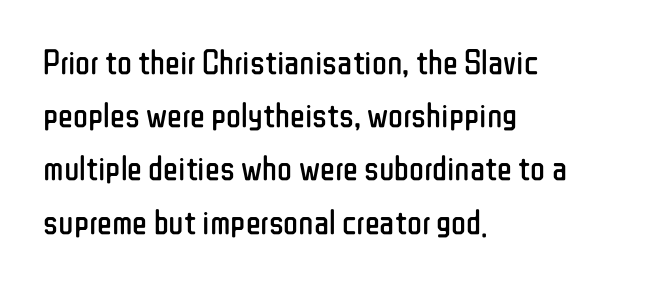
Q: Is the text bold? A: No.
Q: Is the text italic (slanted)? A: No, it is upright.
Q: Is the typeface a serif or a sans-serif typeface? A: Sans-serif.
Q: Is the text underlined? A: No.
Q: How is the paragraph aligned? A: Left-aligned.
Q: Is the spacing between letters normal or unusually wide? A: Normal.
Q: Is the spacing between lines tight, normal or loose? A: Normal.
Q: Width (condensed, normal, or wide)? A: Condensed.
Q: Stroke contrast? A: Low.
Q: x-height? A: Medium.
Q: Monospaced? A: No.
